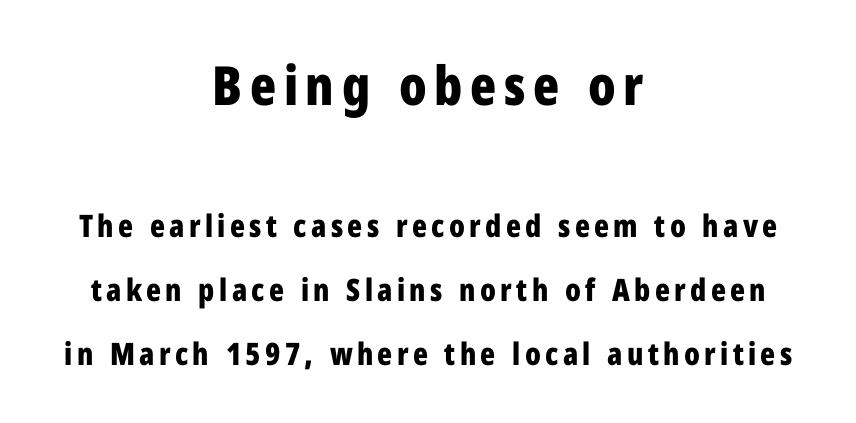
Q: Is the text bold? A: Yes.
Q: Is the text italic (slanted)? A: No, it is upright.
Q: Is the typeface a serif or a sans-serif typeface? A: Sans-serif.
Q: Is the text underlined? A: No.
Q: How is the paragraph aligned? A: Centered.
Q: Is the spacing between lines tight, normal or loose? A: Loose.
Q: Which block of text is set in a larger size, the first (top) or the second (bottom)? A: The first (top) one.
Q: Width (condensed, normal, or wide)? A: Condensed.
Q: Stroke contrast? A: Low.
Q: x-height? A: Medium.
Q: Monospaced? A: No.
